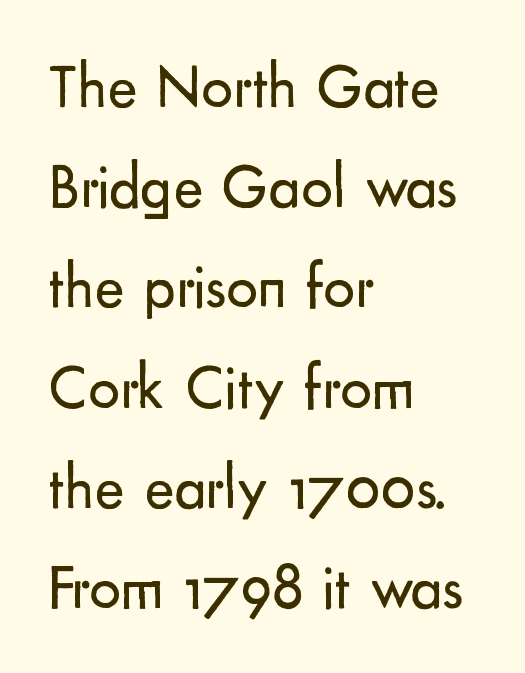
Q: Is the text bold? A: No.
Q: Is the text italic (slanted)? A: No, it is upright.
Q: Is the typeface a serif or a sans-serif typeface? A: Sans-serif.
Q: Is the text underlined? A: No.
Q: How is the paragraph aligned? A: Left-aligned.
Q: Is the spacing between letters normal or unusually wide? A: Normal.
Q: Is the spacing between lines tight, normal or loose? A: Normal.
Q: Width (condensed, normal, or wide)? A: Normal.
Q: Stroke contrast? A: Low.
Q: x-height? A: Small.
Q: Monospaced? A: No.
